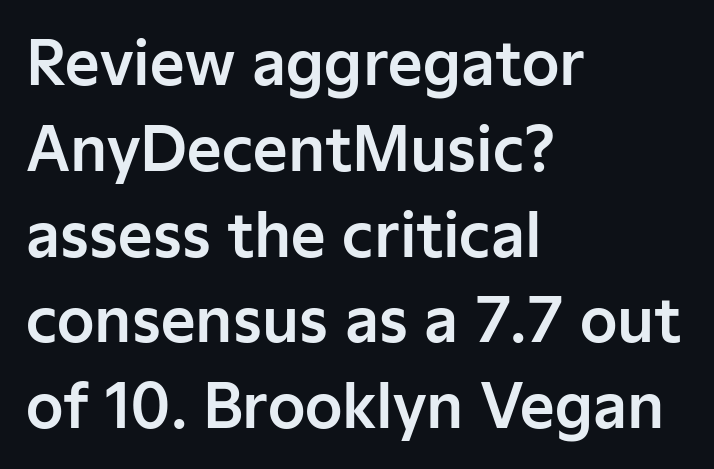
The image shows 60 px sans-serif type, upright; set left-aligned, normal line spacing (1.43x), normal letter spacing, not underlined; low stroke contrast and a medium x-height.
